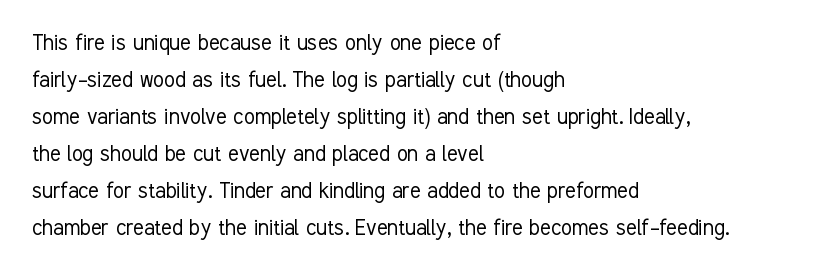
A typesetter would call this leading conventional body-copy spacing. Descender tails drop into unmarked territory. Visually the block forms a straight wall on the left and a jagged coastline on the right. Do the letters lean? They stand straight.
